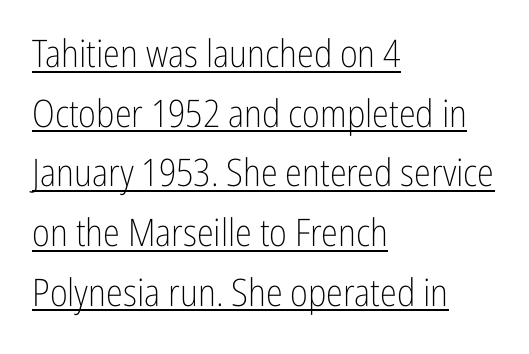
A typesetter would mark this as roman, not italic. The face used here is proportionally spaced, like ordinary book or web type. Descenders here cross a horizontal rule under the line. Every row of glyphs begins at an identical x-position on the left.
